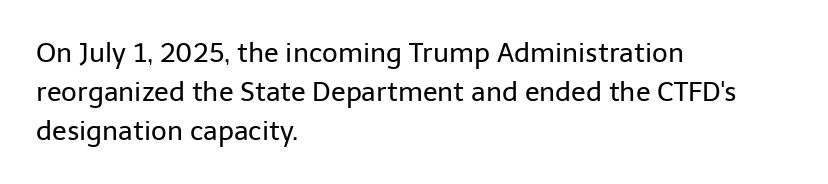
Nothing heavy about these letters — not bold at all. The block of text has a typical density, with ordinary space between rows. Posture: straight, roman, zero tilt. Quick note: underline off. The letterforms sit shoulder to shoulder at normal distance.
